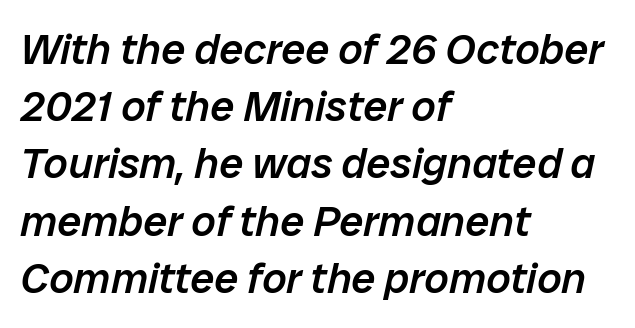
Q: Is the text bold? A: Semi-bold.
Q: Is the text italic (slanted)? A: Yes, it leans right by about 12 degrees.
Q: Is the text underlined? A: No.
Q: How is the paragraph aligned? A: Left-aligned.
Q: Is the spacing between letters normal or unusually wide? A: Normal.
Q: Is the spacing between lines tight, normal or loose? A: Normal.
Q: Width (condensed, normal, or wide)? A: Normal.
Q: Stroke contrast? A: Low.
Q: x-height? A: Medium.
Q: Monospaced? A: No.
